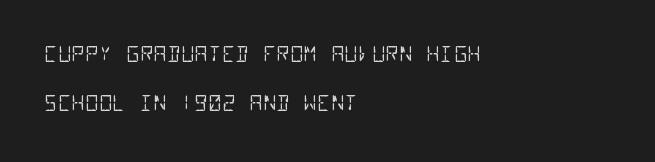
The image shows 21 px text type; set left-aligned, loose line spacing (2.35x), normal letter spacing, not underlined.
